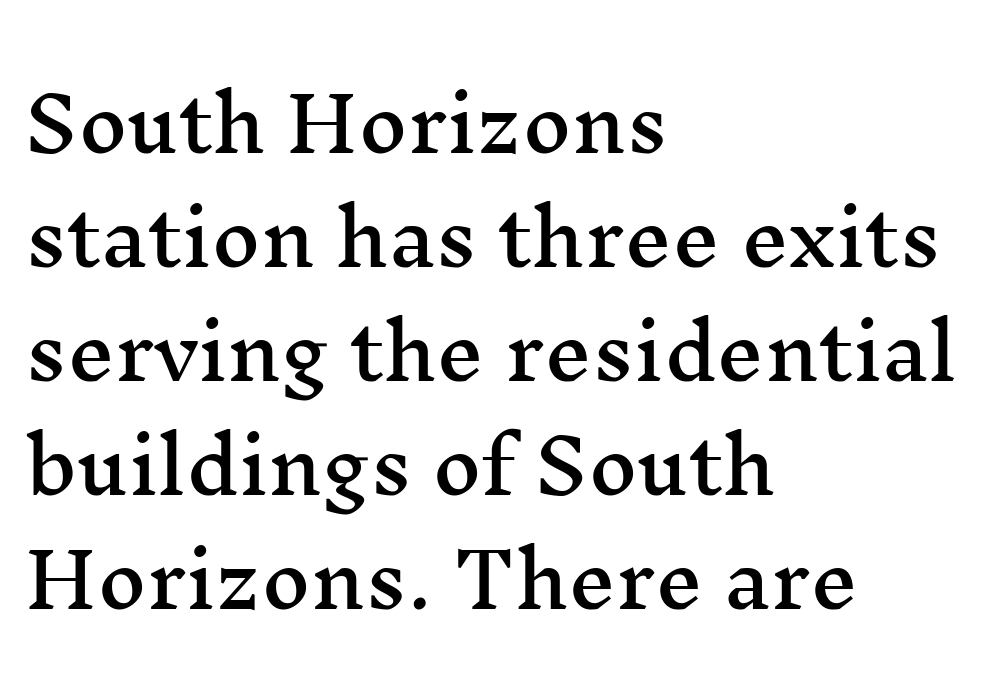
Lines of text with bare space underneath. The leading is moderate, giving the passage an even texture. Default kerning and tracking; the words read as compact shapes. Line beginnings align vertically; line endings do not. Classification — serif. Proportional: the letters do not fall into vertical columns.
